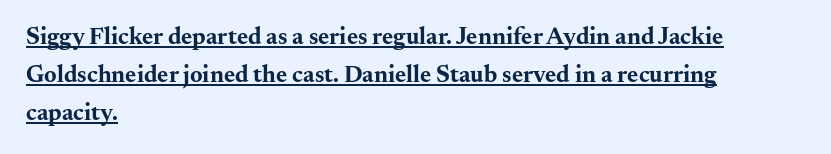
{"italic": "no", "bold": "yes", "underline": "yes", "align": "left", "line_spacing": "normal", "line_spacing_ratio": 1.59, "letter_spacing": "normal", "letter_spacing_em": 0.0, "glyph_px": 24}
